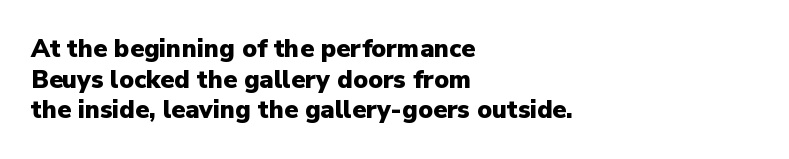
Q: Is the text bold? A: Yes.
Q: Is the text italic (slanted)? A: No, it is upright.
Q: Is the text underlined? A: No.
Q: How is the paragraph aligned? A: Left-aligned.
Q: Is the spacing between letters normal or unusually wide? A: Normal.
